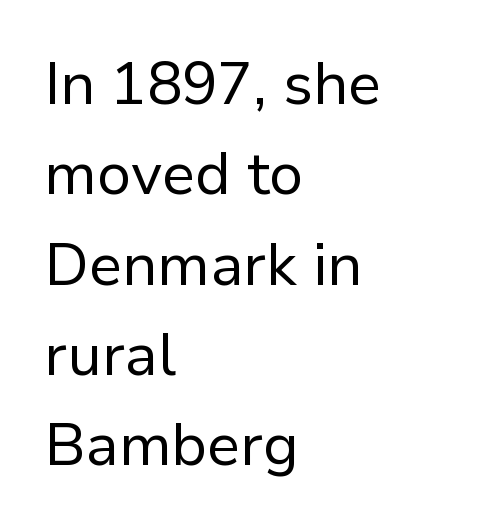
The image shows 59 px regular-weight sans-serif type, upright; set left-aligned, normal line spacing (1.53x), normal letter spacing, not underlined; low stroke contrast and a medium x-height.
